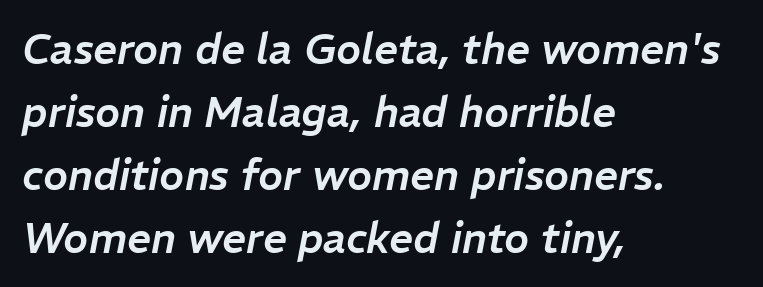
The image shows 42 px text type, italic (leaning right); set left-aligned, normal line spacing (1.5x), normal letter spacing, not underlined; low stroke contrast and a medium x-height.
